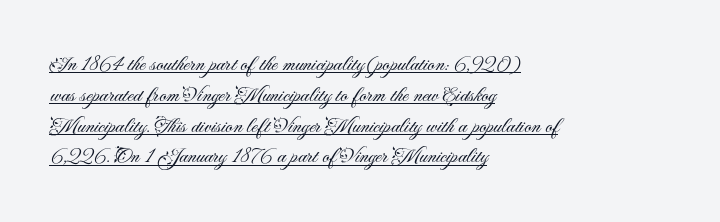
Decoration check: the copy is underlined. Is this a heavy cut? Hardly; it is regular or lighter. Does the copy run flush right? No — it runs flush left. Does extra space separate the letters? No, they use regular spacing.
